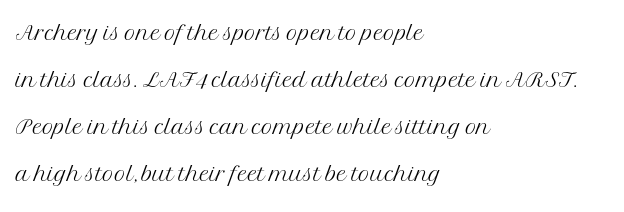
Q: Is the text bold? A: No.
Q: Is the text italic (slanted)? A: Yes.
Q: Is the typeface a serif or a sans-serif typeface? A: Serif.
Q: Is the text underlined? A: No.
Q: How is the paragraph aligned? A: Left-aligned.
Q: Is the spacing between letters normal or unusually wide? A: Normal.
Q: Is the spacing between lines tight, normal or loose? A: Normal.
Q: Width (condensed, normal, or wide)? A: Normal.
Q: Stroke contrast? A: Medium.
Q: x-height? A: Medium.
Q: Monospaced? A: No.
